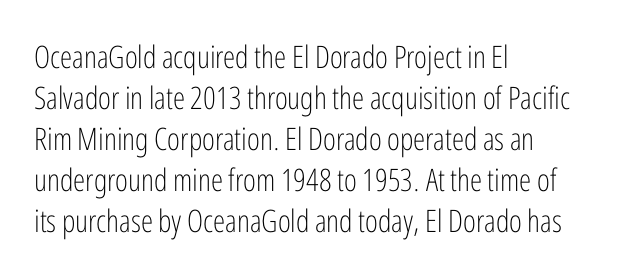
The image shows 31 px light, condensed sans-serif type, upright; set left-aligned, normal line spacing (1.32x), normal letter spacing, not underlined; low stroke contrast and a medium x-height.
